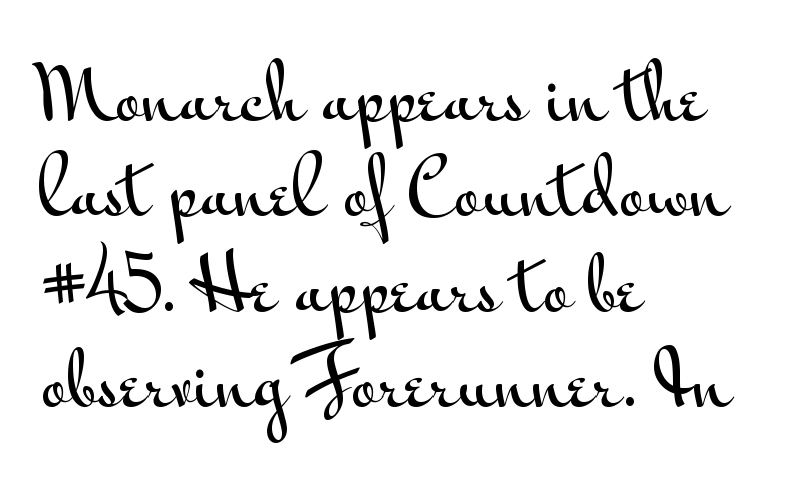
The image shows 74 px wide sans-serif type; set left-aligned, normal line spacing (1.29x), normal letter spacing, not underlined; medium stroke contrast and a small x-height.
